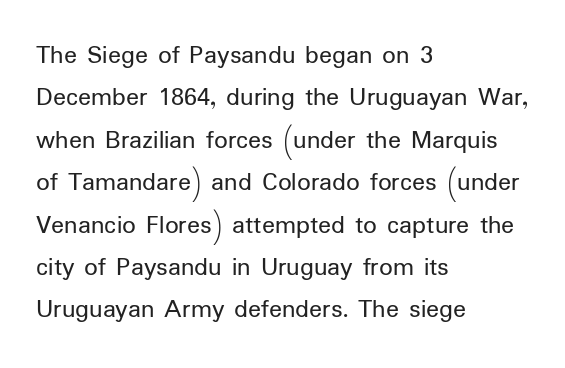
Q: Is the text bold? A: No.
Q: Is the text italic (slanted)? A: No, it is upright.
Q: Is the text underlined? A: No.
Q: How is the paragraph aligned? A: Left-aligned.
Q: Is the spacing between letters normal or unusually wide? A: Normal.
Q: Is the spacing between lines tight, normal or loose? A: Normal.
